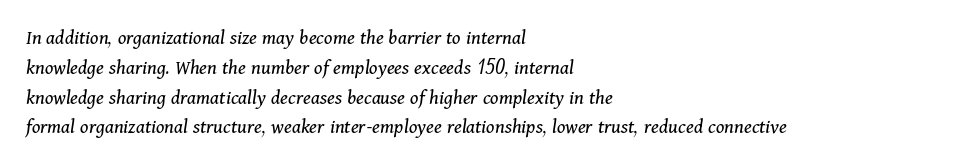
Q: Is the text bold? A: No.
Q: Is the text italic (slanted)? A: Yes, it leans right by about 11 degrees.
Q: Is the text underlined? A: No.
Q: How is the paragraph aligned? A: Left-aligned.
Q: Is the spacing between letters normal or unusually wide? A: Normal.
Q: Is the spacing between lines tight, normal or loose? A: Normal.
